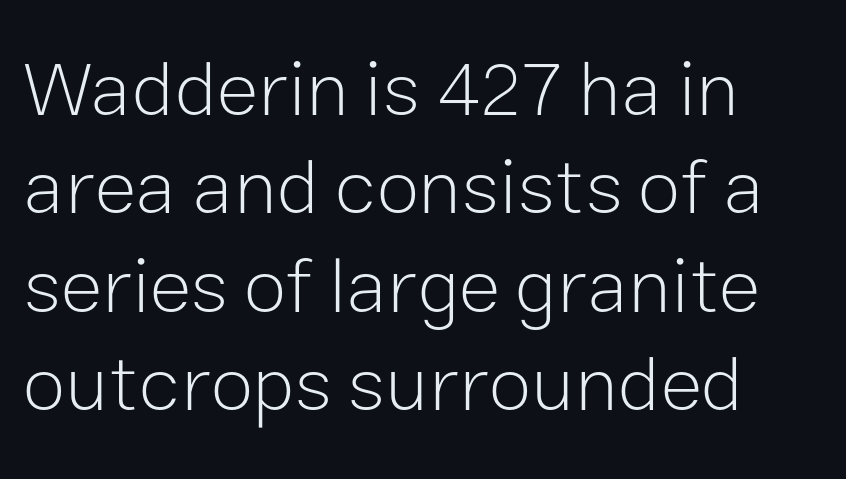
Q: Is the text bold? A: No.
Q: Is the text italic (slanted)? A: No, it is upright.
Q: Is the typeface a serif or a sans-serif typeface? A: Sans-serif.
Q: Is the text underlined? A: No.
Q: How is the paragraph aligned? A: Left-aligned.
Q: Is the spacing between letters normal or unusually wide? A: Normal.
Q: Is the spacing between lines tight, normal or loose? A: Normal.
Q: Width (condensed, normal, or wide)? A: Normal.
Q: Stroke contrast? A: Low.
Q: x-height? A: Medium.
Q: Monospaced? A: No.
